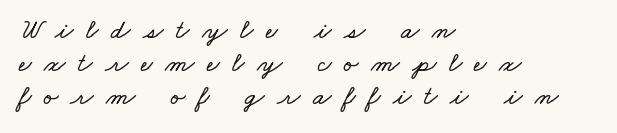
Every row of glyphs begins at an identical x-position on the left. Inter-character spacing is expanded well beyond the font's built-in metrics. Beneath every word, the page is bare.
